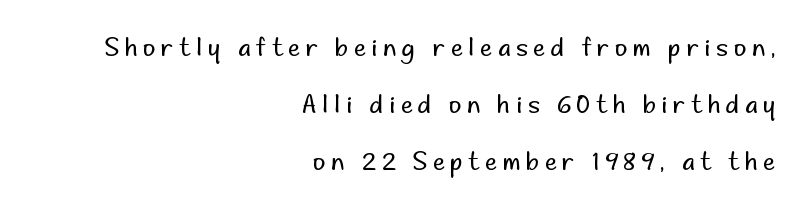
{"italic": "no", "bold": "no", "underline": "no", "align": "right", "line_spacing": "loose", "line_spacing_ratio": 2.37, "letter_spacing": "wide", "letter_spacing_em": 0.24, "glyph_px": 24}
